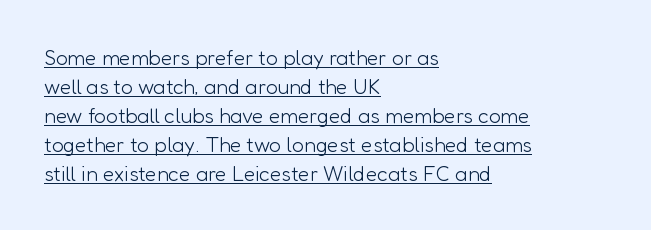
Q: Is the text bold? A: No.
Q: Is the text italic (slanted)? A: No, it is upright.
Q: Is the text underlined? A: Yes.
Q: How is the paragraph aligned? A: Left-aligned.
Q: Is the spacing between letters normal or unusually wide? A: Normal.
Q: Is the spacing between lines tight, normal or loose? A: Normal.
